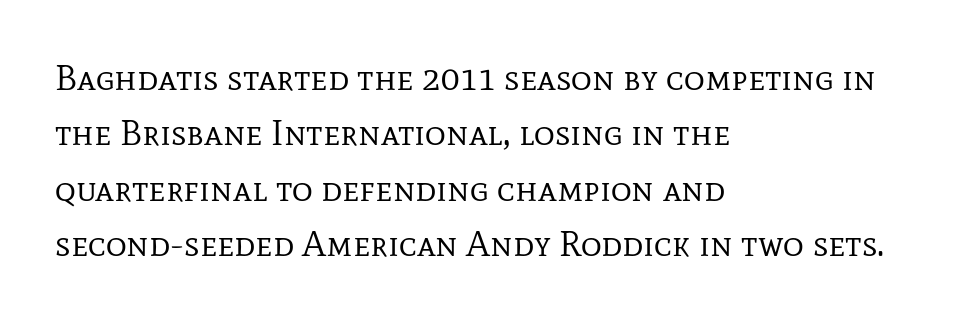
Q: Is the text bold? A: No.
Q: Is the text italic (slanted)? A: No, it is upright.
Q: Is the typeface a serif or a sans-serif typeface? A: Serif.
Q: Is the text underlined? A: No.
Q: How is the paragraph aligned? A: Left-aligned.
Q: Is the spacing between letters normal or unusually wide? A: Normal.
Q: Is the spacing between lines tight, normal or loose? A: Normal.
Q: Width (condensed, normal, or wide)? A: Normal.
Q: Stroke contrast? A: Low.
Q: x-height? A: Medium.
Q: Monospaced? A: No.
